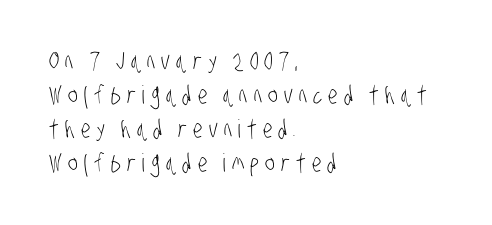
Q: Is the text bold? A: No.
Q: Is the text underlined? A: No.
Q: How is the paragraph aligned? A: Left-aligned.
Q: Is the spacing between letters normal or unusually wide? A: Unusually wide.
Q: Is the spacing between lines tight, normal or loose? A: Normal.
